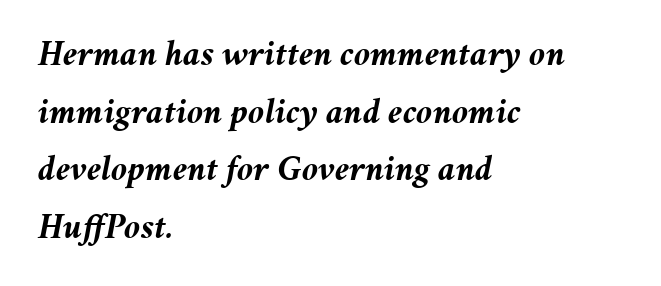
Q: Is the text bold? A: Yes.
Q: Is the text italic (slanted)? A: Yes, it leans right by about 11 degrees.
Q: Is the text underlined? A: No.
Q: How is the paragraph aligned? A: Left-aligned.
Q: Is the spacing between letters normal or unusually wide? A: Normal.
Q: Is the spacing between lines tight, normal or loose? A: Normal.
Q: Width (condensed, normal, or wide)? A: Normal.
Q: Stroke contrast? A: Medium.
Q: x-height? A: Medium.
Q: Monospaced? A: No.
